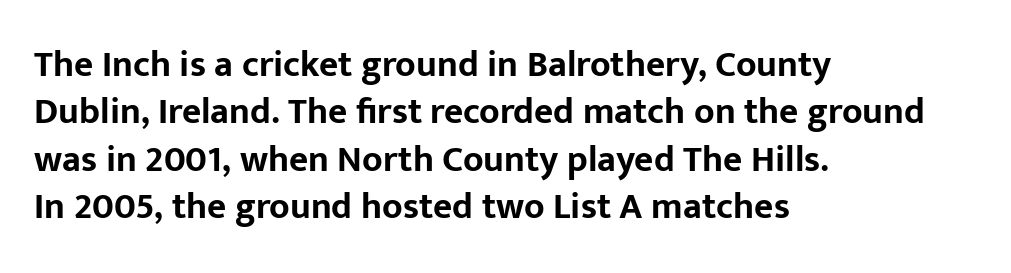
Q: Is the text bold? A: Yes.
Q: Is the text italic (slanted)? A: No, it is upright.
Q: Is the typeface a serif or a sans-serif typeface? A: Sans-serif.
Q: Is the text underlined? A: No.
Q: How is the paragraph aligned? A: Left-aligned.
Q: Is the spacing between letters normal or unusually wide? A: Normal.
Q: Is the spacing between lines tight, normal or loose? A: Normal.
Q: Width (condensed, normal, or wide)? A: Normal.
Q: Stroke contrast? A: Low.
Q: x-height? A: Medium.
Q: Monospaced? A: No.
